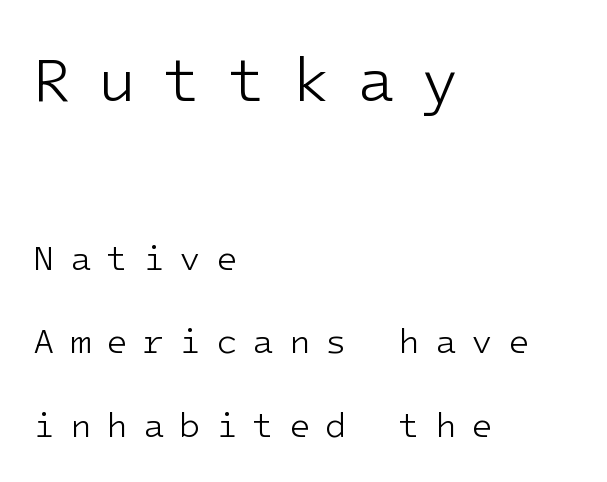
{"serif": "no", "italic": "no", "bold": "no", "weight": "light", "width": "normal", "stroke_contrast": "low", "x_height": "medium", "monospaced": "yes", "underline": "no", "align": "left", "line_spacing": "loose", "line_spacing_ratio": 2.39, "letter_spacing": "wide", "letter_spacing_em": 0.43, "larger_block": "first", "size_ratio": 1.77, "glyph_px": 62}
